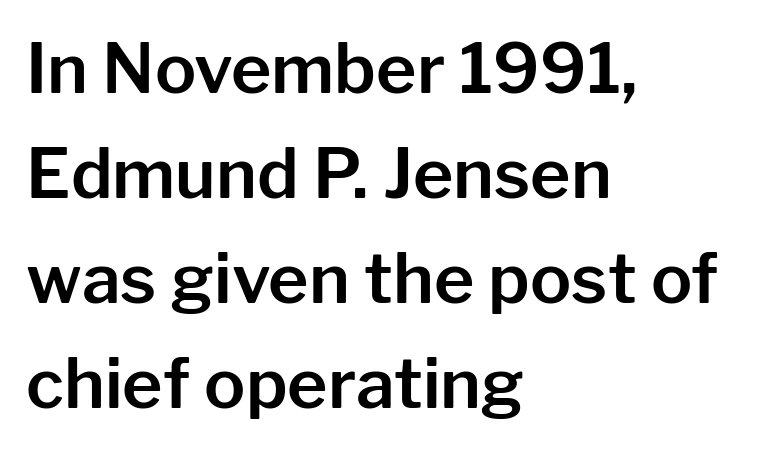
Q: Is the text italic (slanted)? A: No, it is upright.
Q: Is the typeface a serif or a sans-serif typeface? A: Sans-serif.
Q: Is the text underlined? A: No.
Q: How is the paragraph aligned? A: Left-aligned.
Q: Is the spacing between letters normal or unusually wide? A: Normal.
Q: Is the spacing between lines tight, normal or loose? A: Normal.
Q: Width (condensed, normal, or wide)? A: Normal.
Q: Stroke contrast? A: Low.
Q: x-height? A: Medium.
Q: Monospaced? A: No.
